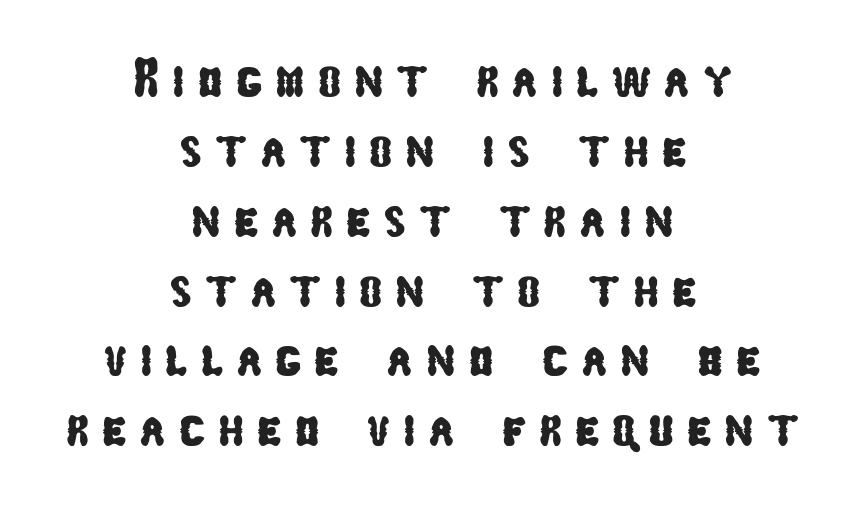
Q: Is the typeface a serif or a sans-serif typeface? A: Sans-serif.
Q: Is the text underlined? A: No.
Q: How is the paragraph aligned? A: Centered.
Q: Is the spacing between letters normal or unusually wide? A: Unusually wide.
Q: Is the spacing between lines tight, normal or loose? A: Normal.
Q: Width (condensed, normal, or wide)? A: Condensed.
Q: Stroke contrast? A: Low.
Q: x-height? A: Medium.
Q: Monospaced? A: No.
